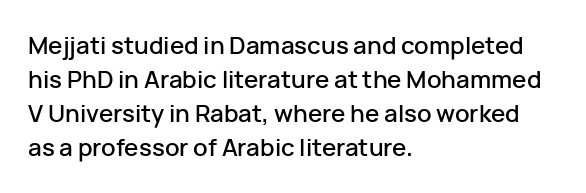
Q: Is the text italic (slanted)? A: No, it is upright.
Q: Is the text underlined? A: No.
Q: How is the paragraph aligned? A: Left-aligned.
Q: Is the spacing between letters normal or unusually wide? A: Normal.
Q: Is the spacing between lines tight, normal or loose? A: Normal.
